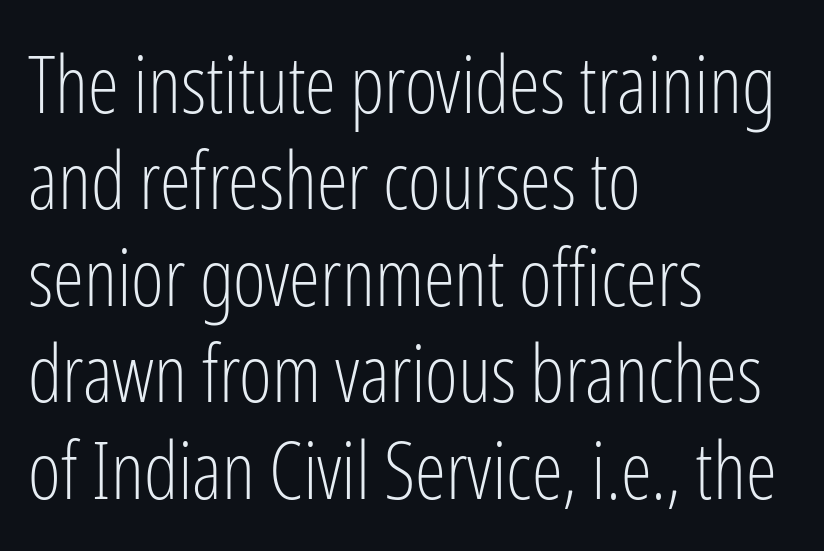
The image shows 79 px light, condensed sans-serif type, upright; set left-aligned, line spacing 1.22x, normal letter spacing, not underlined; low stroke contrast and a medium x-height.
